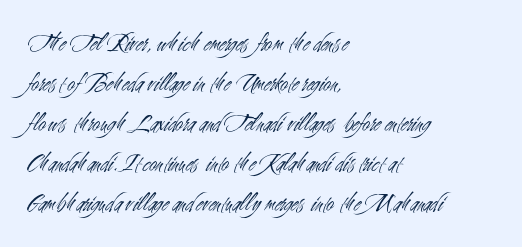
{"bold": "no", "underline": "no", "align": "left", "line_spacing": "normal", "line_spacing_ratio": 1.54, "letter_spacing": "normal", "letter_spacing_em": 0.0, "glyph_px": 26}
